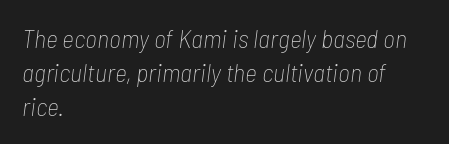
Left-aligned paragraph, ragged on the right. Heft: none added — not bold. Descender tails drop into unmarked territory. Compared with typical body copy, the letter spacing here is the same.
